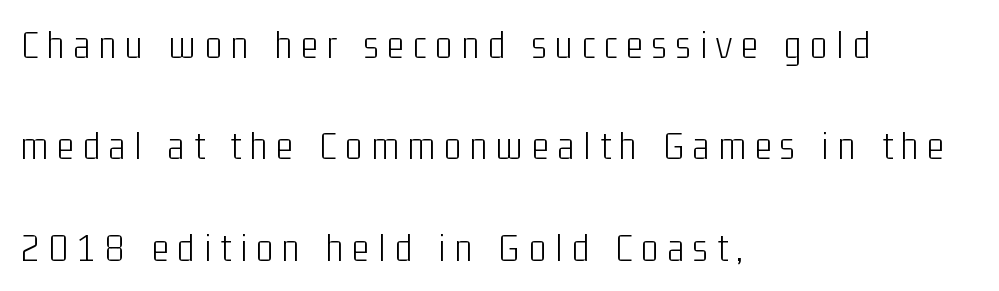
Observe the absence of serifs on each vertical stroke in this sample. The gap between lines stays unmarked. Note the varied advance widths — an 'i' is clearly narrower than an 'm'. The compositor pushed each line to the left boundary. Italic? Not at all — the glyphs are vertical. Spacing between characters has been opened up far beyond the box default.
